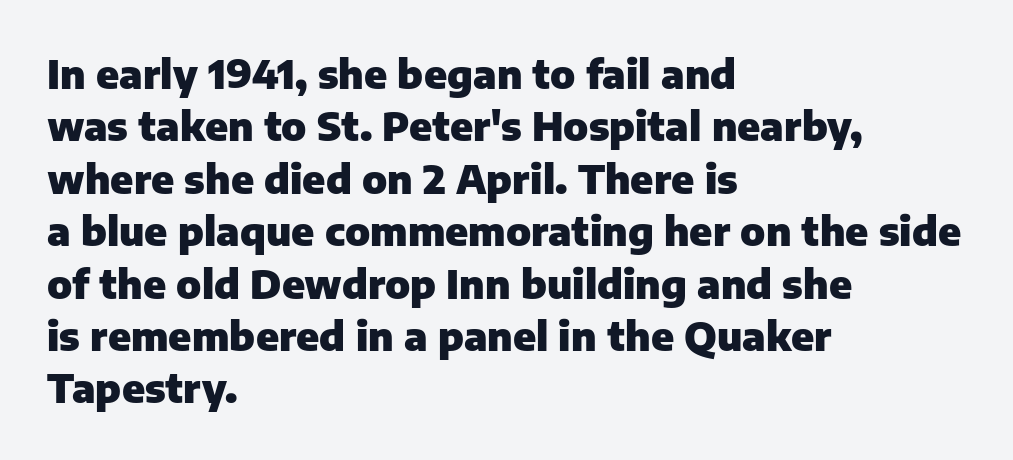
{"serif": "no", "italic": "no", "bold": "yes", "weight": "heavy", "width": "normal", "stroke_contrast": "low", "x_height": "medium", "monospaced": "no", "underline": "no", "align": "left", "line_spacing": "normal", "line_spacing_ratio": 1.31, "letter_spacing": "normal", "letter_spacing_em": 0.0, "glyph_px": 40}
